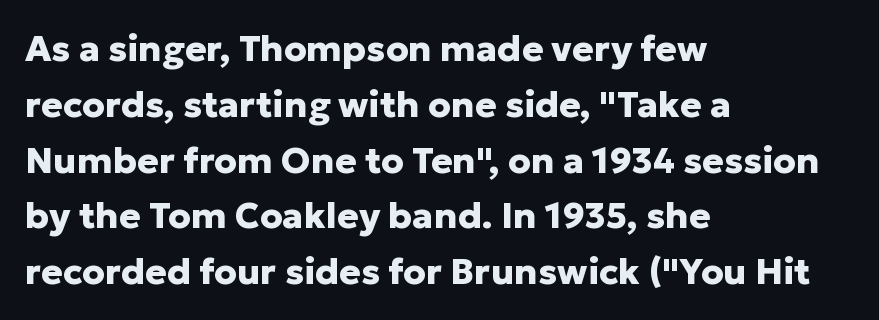
Q: Is the text bold? A: Yes.
Q: Is the text italic (slanted)? A: No, it is upright.
Q: Is the typeface a serif or a sans-serif typeface? A: Sans-serif.
Q: Is the text underlined? A: No.
Q: How is the paragraph aligned? A: Left-aligned.
Q: Is the spacing between letters normal or unusually wide? A: Normal.
Q: Is the spacing between lines tight, normal or loose? A: Normal.
Q: Width (condensed, normal, or wide)? A: Normal.
Q: Stroke contrast? A: Low.
Q: x-height? A: Medium.
Q: Monospaced? A: No.
